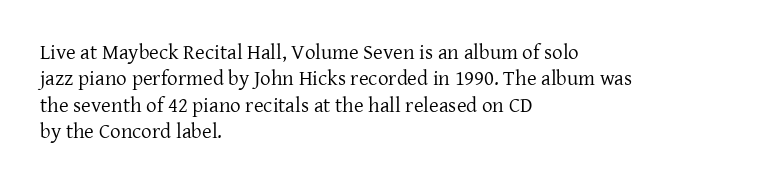
{"italic": "no", "bold": "no", "underline": "no", "align": "left", "line_spacing": "normal", "line_spacing_ratio": 1.26, "letter_spacing": "normal", "letter_spacing_em": 0.0, "glyph_px": 21}
